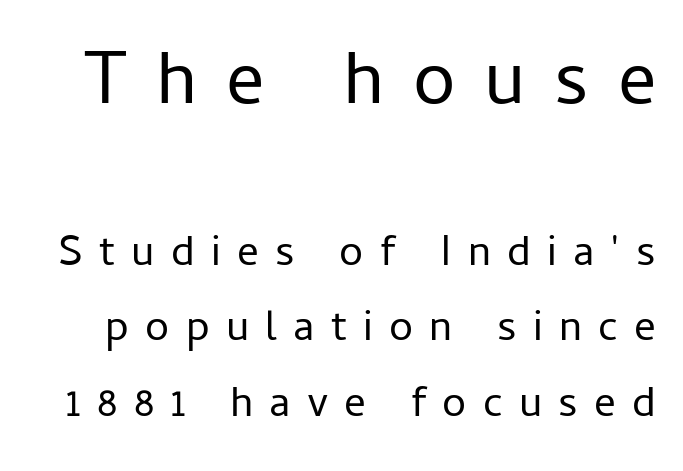
The image shows 76 px regular-weight sans-serif type, upright; set line spacing 1.76x, unusually wide letter spacing (+0.38 em), not underlined; the first (top) block is 1.77x larger; low stroke contrast and a medium x-height.
